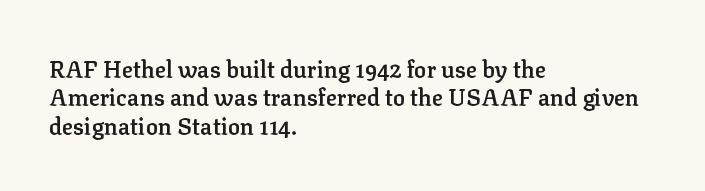
Q: Is the text bold? A: Semi-bold.
Q: Is the text italic (slanted)? A: No, it is upright.
Q: Is the text underlined? A: No.
Q: How is the paragraph aligned? A: Left-aligned.
Q: Is the spacing between letters normal or unusually wide? A: Normal.
